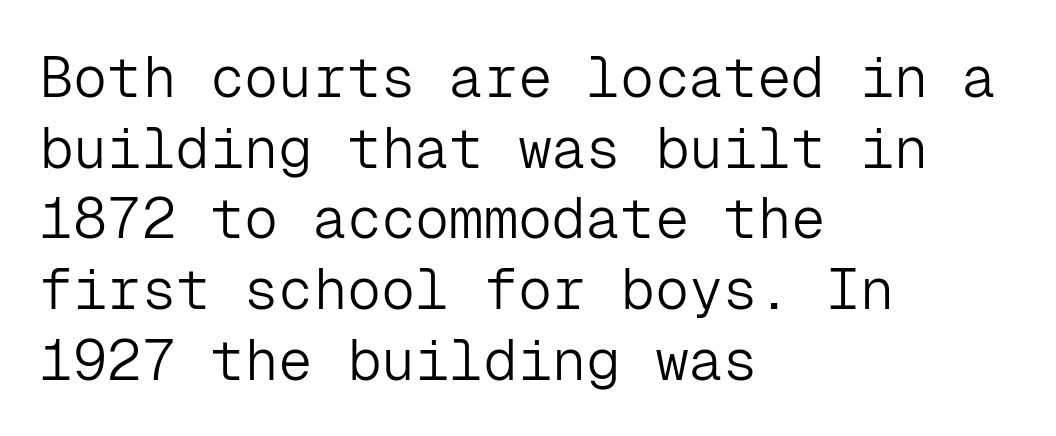
The image shows 57 px light sans-serif type, upright, monospaced; set left-aligned, line spacing 1.24x, normal letter spacing, not underlined; low stroke contrast and a medium x-height.
